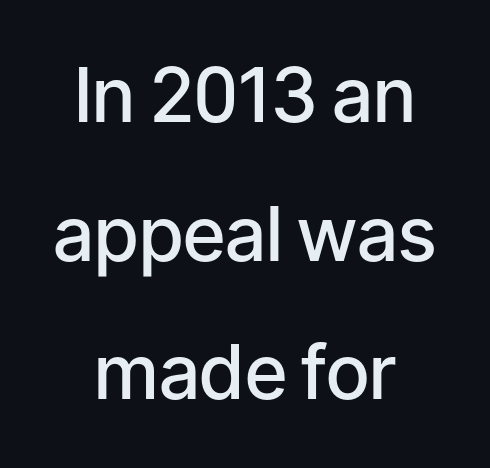
Q: Is the text bold? A: Semi-bold.
Q: Is the text italic (slanted)? A: No, it is upright.
Q: Is the typeface a serif or a sans-serif typeface? A: Sans-serif.
Q: Is the text underlined? A: No.
Q: How is the paragraph aligned? A: Centered.
Q: Is the spacing between letters normal or unusually wide? A: Normal.
Q: Width (condensed, normal, or wide)? A: Normal.
Q: Stroke contrast? A: Low.
Q: x-height? A: Medium.
Q: Monospaced? A: No.
